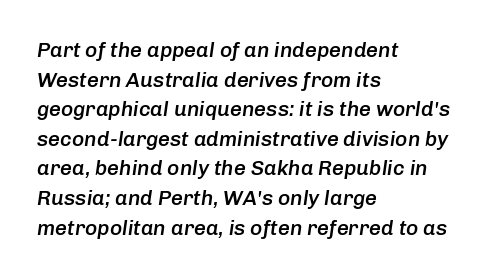
Does the weight exceed regular? Yes, but only to semibold. Baseline-to-baseline distance is the conventional proportion of letter height. Reading down the block, your eye returns to a fixed left position each line. Has an underline been added? It has not. Short note: letters normally spaced. Quick note: italic.
